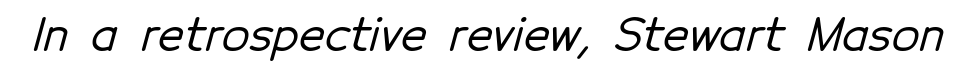
Q: Is the typeface a serif or a sans-serif typeface? A: Sans-serif.
Q: Is the text underlined? A: No.
Q: Is the spacing between letters normal or unusually wide? A: Normal.
Q: Width (condensed, normal, or wide)? A: Normal.
Q: Stroke contrast? A: Low.
Q: x-height? A: Medium.
Q: Monospaced? A: No.
